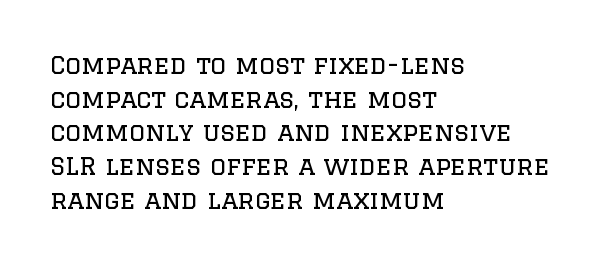
Q: Is the text bold? A: No.
Q: Is the text italic (slanted)? A: No, it is upright.
Q: Is the text underlined? A: No.
Q: How is the paragraph aligned? A: Left-aligned.
Q: Is the spacing between letters normal or unusually wide? A: Normal.
Q: Is the spacing between lines tight, normal or loose? A: Normal.
